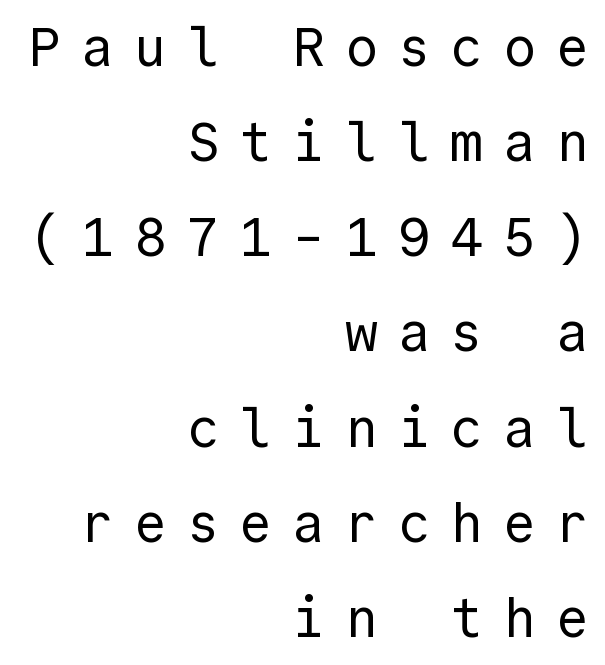
The image shows 55 px regular-weight sans-serif type, upright, monospaced; set right-aligned, line spacing 1.73x, unusually wide letter spacing (+0.36 em), not underlined; a medium x-height.
